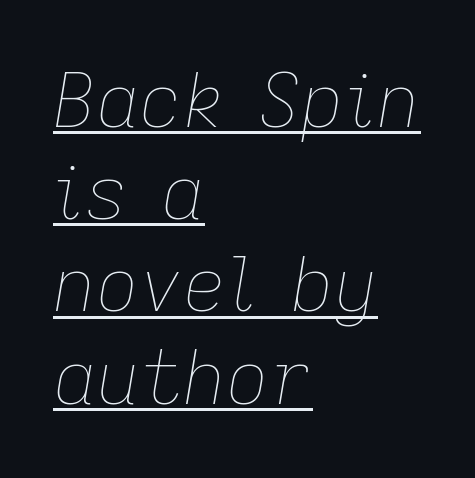
{"italic": "yes", "lean": "right", "slant_degrees": 9, "bold": "no", "weight": "thin", "width": "normal", "stroke_contrast": "low", "x_height": "medium", "monospaced": "no", "underline": "yes", "align": "left", "line_spacing_ratio": 1.23, "letter_spacing": "normal", "letter_spacing_em": 0.0, "glyph_px": 75}
